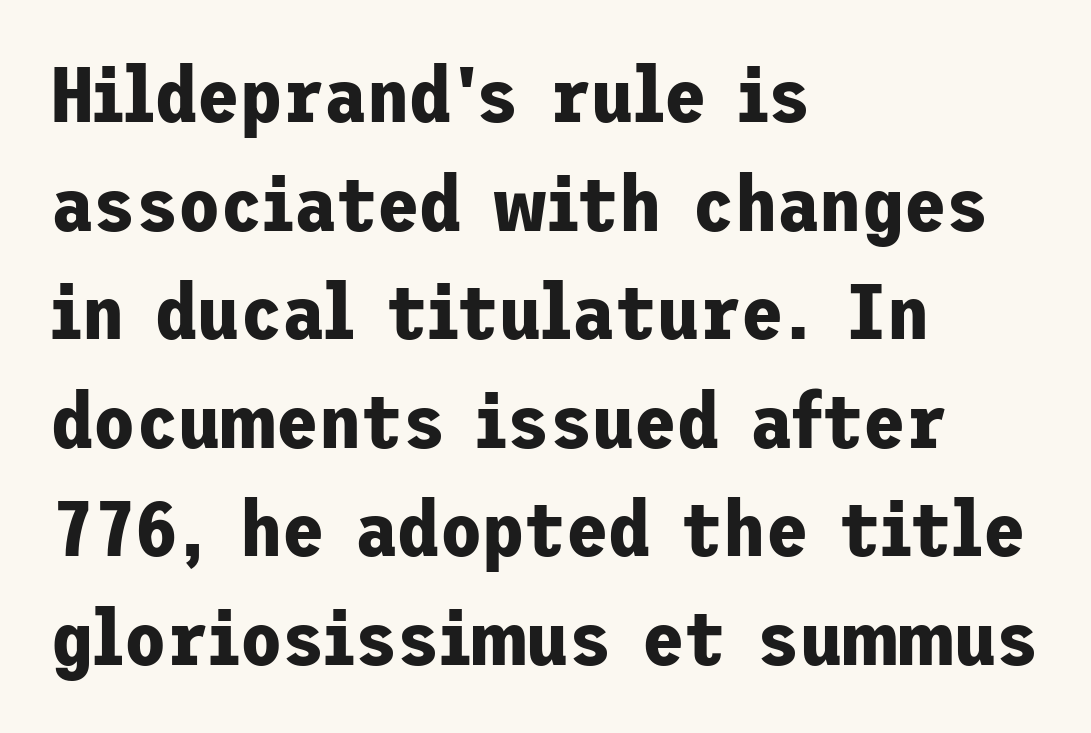
The rendering anchors every line to the left-hand side. In terms of weight, the rendering is a true, heavy bold. Check under the words: just untouched page. The specimen reads as upright at a glance. A sans-serif font was chosen for this passage. There is no visible air inserted between adjacent glyphs.
